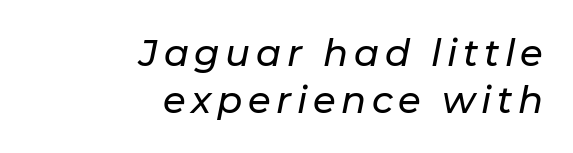
Q: Is the text italic (slanted)? A: Yes, it leans right by about 11 degrees.
Q: Is the text underlined? A: No.
Q: How is the paragraph aligned? A: Right-aligned.
Q: Is the spacing between lines tight, normal or loose? A: Normal.
Q: Width (condensed, normal, or wide)? A: Normal.
Q: Stroke contrast? A: Low.
Q: x-height? A: Medium.
Q: Monospaced? A: No.
